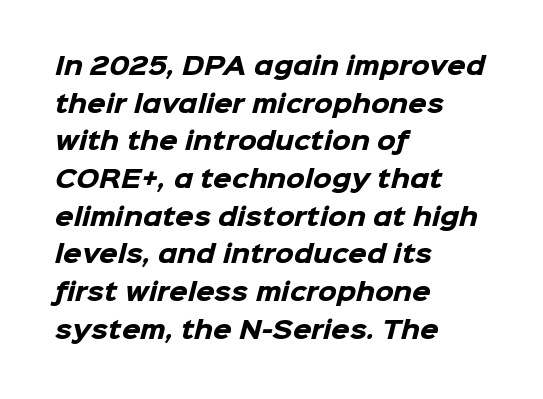
The image shows 24 px bold type; set left-aligned, normal line spacing (1.57x), normal letter spacing, not underlined.
